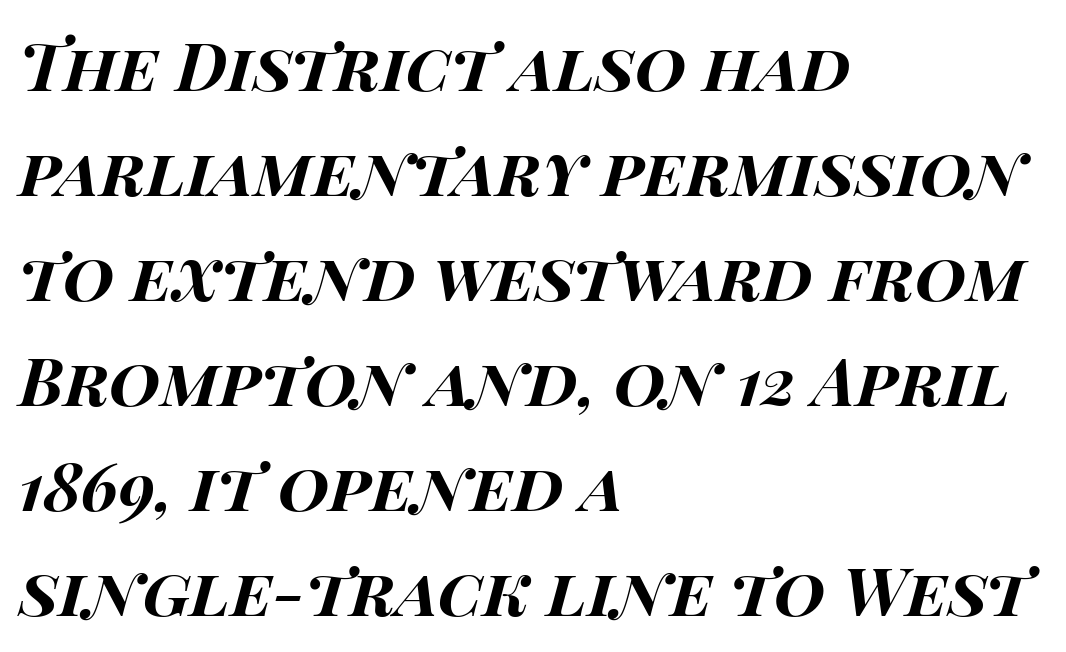
{"italic": "yes", "lean": "right", "slant_degrees": 15, "bold": "yes", "weight": "bold", "width": "wide", "stroke_contrast": "high", "x_height": "large", "monospaced": "no", "underline": "no", "align": "left", "line_spacing": "normal", "line_spacing_ratio": 1.59, "letter_spacing": "normal", "letter_spacing_em": 0.0, "glyph_px": 66}
